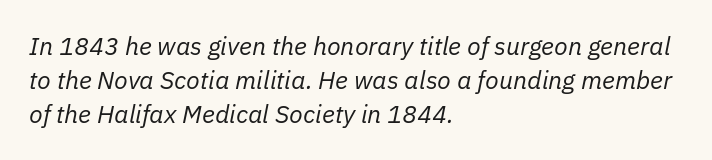
Q: Is the text bold? A: No.
Q: Is the text italic (slanted)? A: Yes, it leans right by about 11 degrees.
Q: Is the text underlined? A: No.
Q: How is the paragraph aligned? A: Left-aligned.
Q: Is the spacing between letters normal or unusually wide? A: Normal.
Q: Is the spacing between lines tight, normal or loose? A: Normal.
